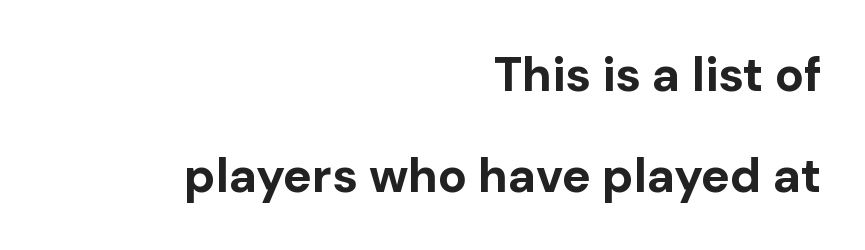
The image shows 48 px bold sans-serif type, upright; set right-aligned, loose line spacing (2.1x), normal letter spacing, not underlined; low stroke contrast and a medium x-height.
